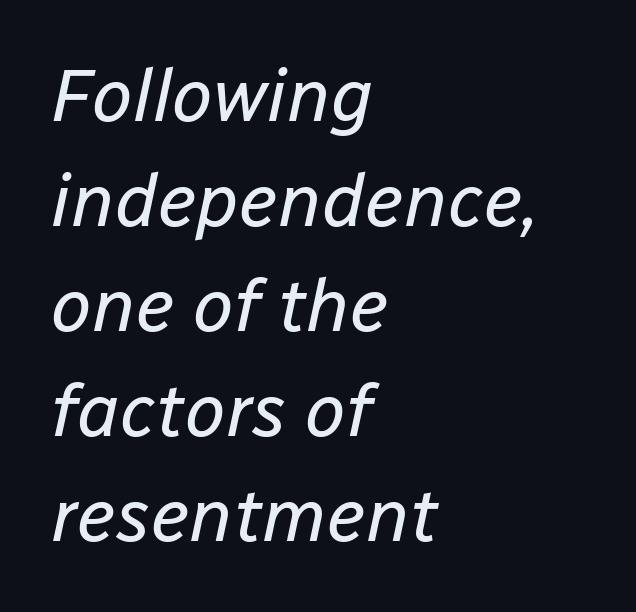
The image shows 74 px regular-weight type, italic (leaning right); set left-aligned, normal line spacing (1.42x), normal letter spacing, not underlined; low stroke contrast and a medium x-height.
